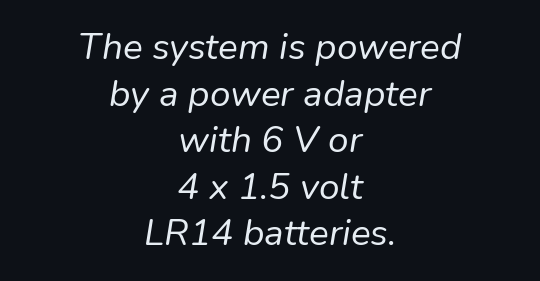
{"italic": "yes", "lean": "right", "slant_degrees": 9, "bold": "no", "weight": "regular", "width": "normal", "stroke_contrast": "low", "x_height": "medium", "monospaced": "no", "underline": "no", "align": "center", "line_spacing": "normal", "line_spacing_ratio": 1.26, "letter_spacing": "normal", "letter_spacing_em": 0.0, "glyph_px": 37}
